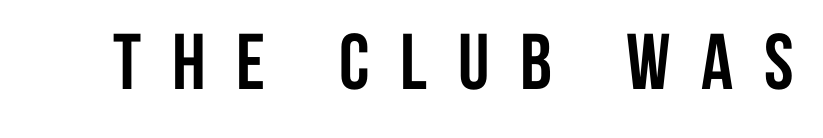
Q: Is the text bold? A: Yes.
Q: Is the text italic (slanted)? A: No, it is upright.
Q: Is the typeface a serif or a sans-serif typeface? A: Sans-serif.
Q: Is the text underlined? A: No.
Q: Is the spacing between letters normal or unusually wide? A: Unusually wide.
Q: Width (condensed, normal, or wide)? A: Condensed.
Q: Stroke contrast? A: Low.
Q: x-height? A: Large.
Q: Monospaced? A: No.
